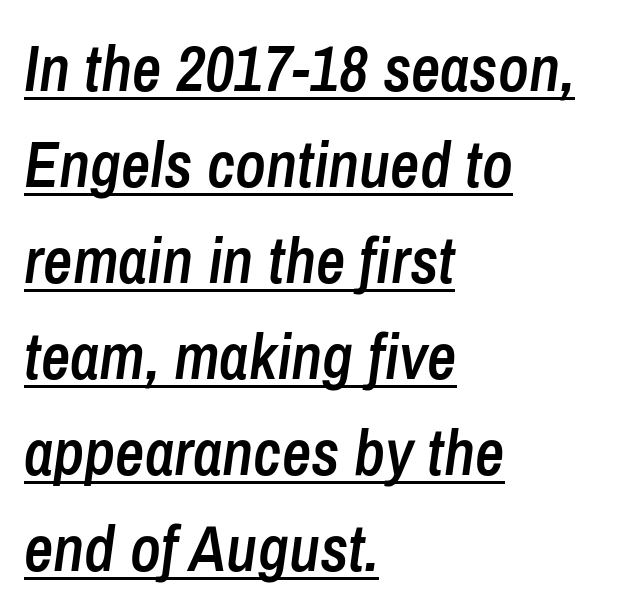
{"italic": "yes", "lean": "right", "slant_degrees": 8, "bold": "semi", "weight": "semibold", "width": "condensed", "stroke_contrast": "low", "x_height": "medium", "monospaced": "no", "underline": "yes", "align": "left", "line_spacing": "normal", "line_spacing_ratio": 1.5, "letter_spacing": "normal", "letter_spacing_em": 0.0, "glyph_px": 64}
